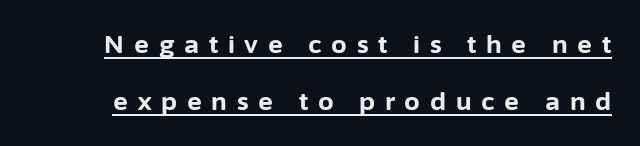
The image shows 25 px bold type, upright; set loose line spacing (2.29x), unusually wide letter spacing (+0.39 em), underlined.
